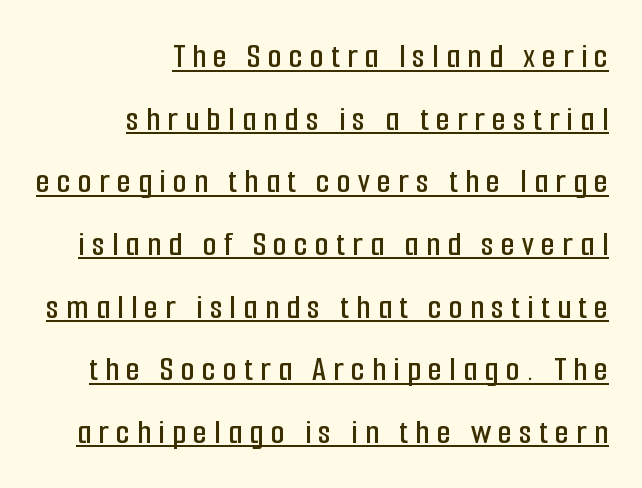
Q: Is the text italic (slanted)? A: No, it is upright.
Q: Is the typeface a serif or a sans-serif typeface? A: Sans-serif.
Q: Is the text underlined? A: Yes.
Q: How is the paragraph aligned? A: Right-aligned.
Q: Is the spacing between letters normal or unusually wide? A: Unusually wide.
Q: Width (condensed, normal, or wide)? A: Condensed.
Q: Stroke contrast? A: Low.
Q: x-height? A: Medium.
Q: Monospaced? A: No.
